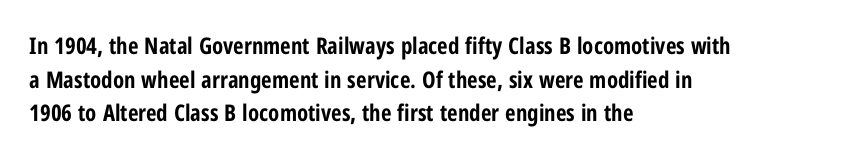
{"italic": "no", "bold": "yes", "underline": "no", "align": "left", "line_spacing": "normal", "line_spacing_ratio": 1.46, "letter_spacing": "normal", "letter_spacing_em": 0.0, "glyph_px": 23}
